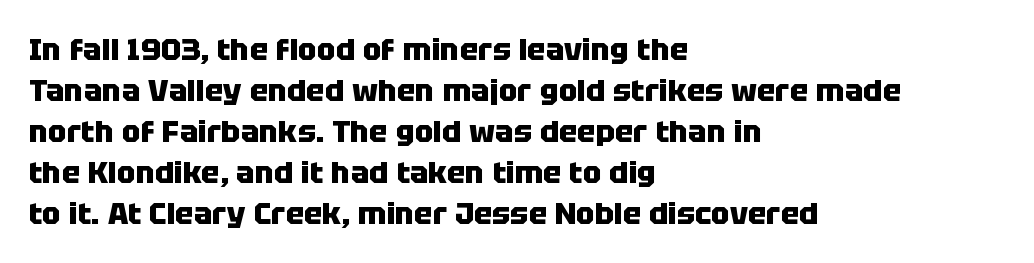
The image shows 31 px heavy sans-serif type, upright; set left-aligned, normal line spacing (1.32x), normal letter spacing, not underlined; low stroke contrast and a large x-height.
